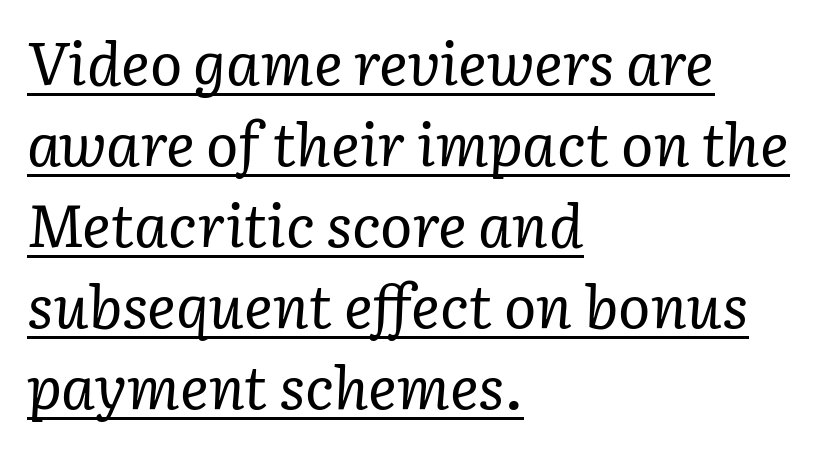
Q: Is the text bold? A: No.
Q: Is the text italic (slanted)? A: Yes, it leans right by about 3 degrees.
Q: Is the typeface a serif or a sans-serif typeface? A: Serif.
Q: Is the text underlined? A: Yes.
Q: How is the paragraph aligned? A: Left-aligned.
Q: Is the spacing between letters normal or unusually wide? A: Normal.
Q: Is the spacing between lines tight, normal or loose? A: Normal.
Q: Width (condensed, normal, or wide)? A: Normal.
Q: Stroke contrast? A: Low.
Q: x-height? A: Medium.
Q: Monospaced? A: No.
